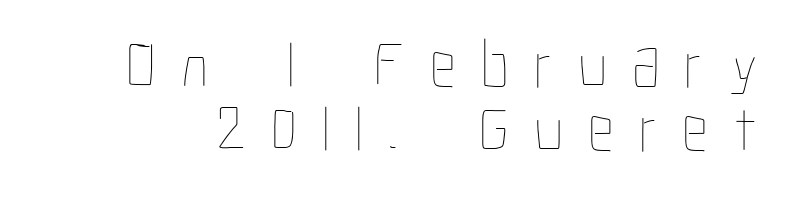
{"italic": "no", "bold": "no", "weight": "thin", "width": "condensed", "stroke_contrast": "low", "x_height": "medium", "monospaced": "no", "underline": "no", "line_spacing": "tight", "line_spacing_ratio": 0.97, "letter_spacing": "wide", "letter_spacing_em": 0.38, "glyph_px": 66}
